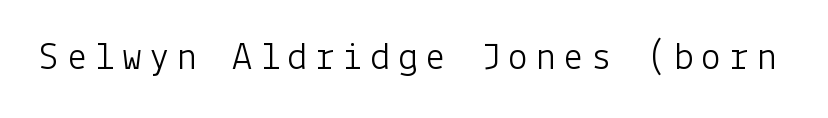
{"serif": "no", "italic": "no", "bold": "no", "weight": "light", "width": "normal", "stroke_contrast": "low", "x_height": "medium", "underline": "no", "glyph_px": 40}
